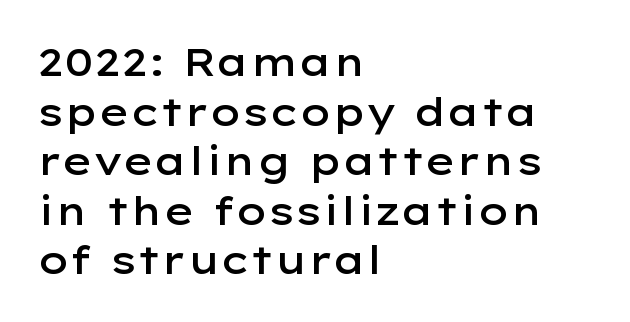
The image shows 39 px semibold, wide sans-serif type, upright; set left-aligned, normal line spacing (1.27x), normal letter spacing, not underlined; low stroke contrast and a medium x-height.
